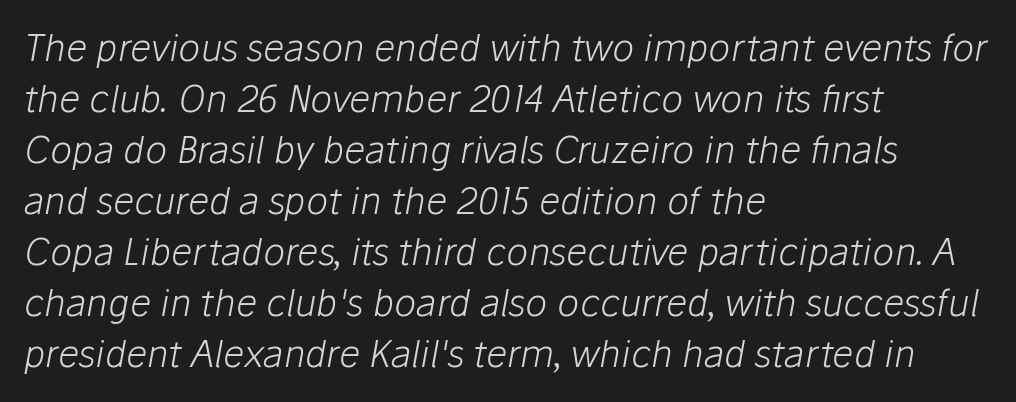
{"italic": "yes", "lean": "right", "slant_degrees": 10, "bold": "no", "weight": "light", "width": "normal", "stroke_contrast": "low", "x_height": "medium", "monospaced": "no", "underline": "no", "align": "left", "line_spacing": "normal", "line_spacing_ratio": 1.38, "letter_spacing": "normal", "letter_spacing_em": 0.0, "glyph_px": 37}
